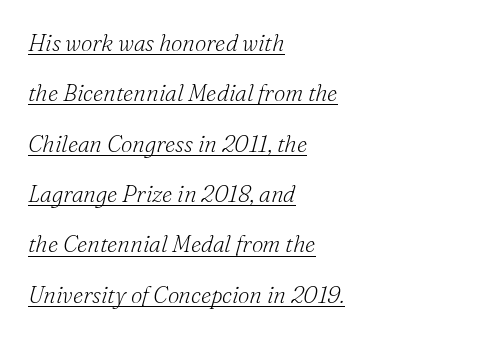
{"italic": "yes", "lean": "right", "slant_degrees": 16, "bold": "no", "underline": "yes", "align": "left", "line_spacing": "loose", "line_spacing_ratio": 2.19, "letter_spacing": "normal", "letter_spacing_em": 0.0, "glyph_px": 23}
